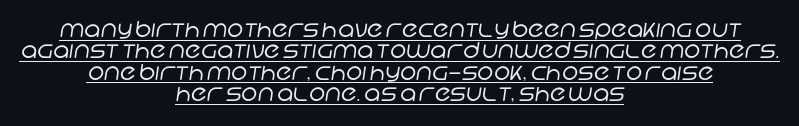
Q: Is the text bold? A: No.
Q: Is the text underlined? A: Yes.
Q: How is the paragraph aligned? A: Centered.
Q: Is the spacing between letters normal or unusually wide? A: Normal.
Q: Is the spacing between lines tight, normal or loose? A: Tight.
